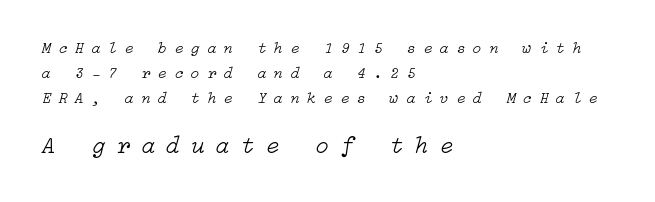
The image shows 24 px text type, italic (leaning right); set left-aligned, normal line spacing (1.56x), unusually wide letter spacing (+0.49 em), not underlined; the second (bottom) block is 1.5x larger.
